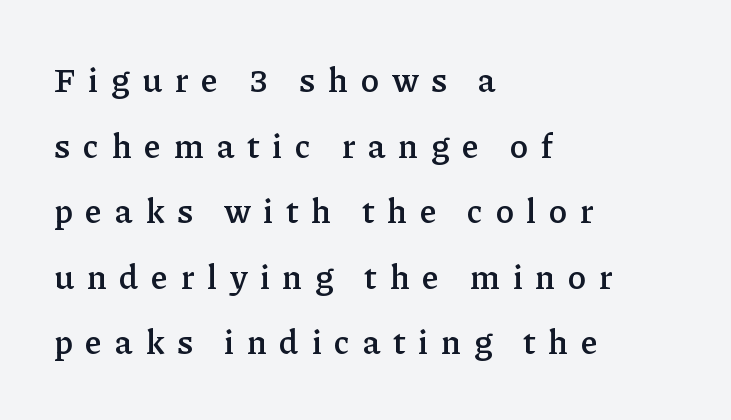
The image shows 34 px semibold serif type, upright; set left-aligned, loose line spacing (1.93x), unusually wide letter spacing (+0.38 em), not underlined; low stroke contrast and a medium x-height.
